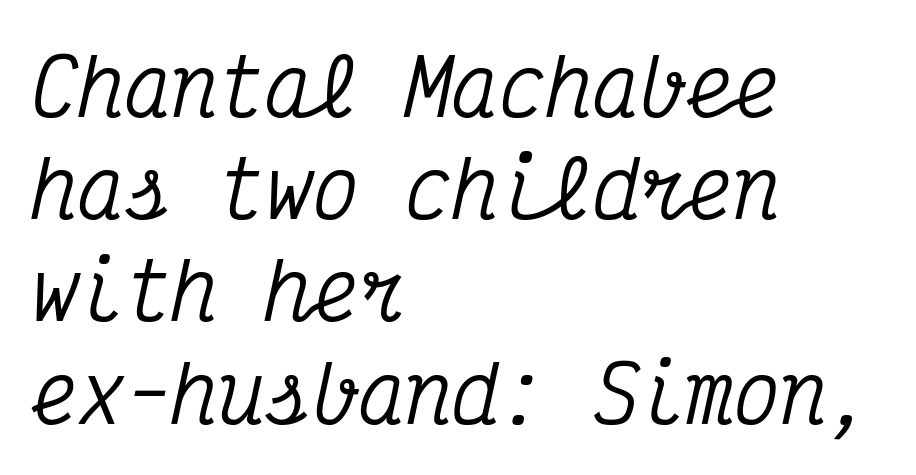
Nobody touched the tracking dial on this one. Summary of vertical rhythm: regular, with standard interline spacing. The letters march in equal steps, a hallmark of fixed-pitch type. The rendering anchors every line to the left-hand side.
